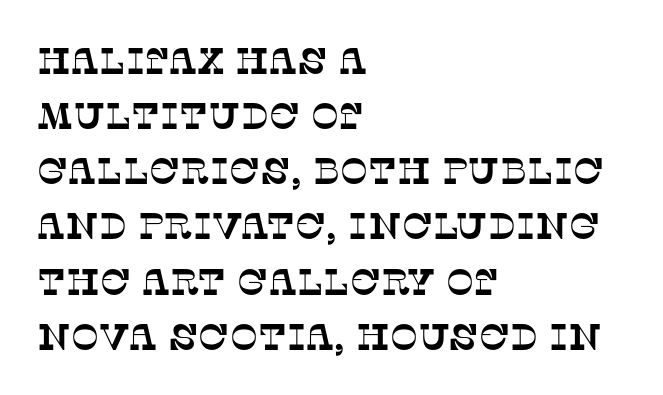
{"serif": "yes", "width": "normal", "stroke_contrast": "low", "x_height": "large", "monospaced": "no", "underline": "no", "align": "left", "line_spacing": "normal", "line_spacing_ratio": 1.49, "letter_spacing": "normal", "letter_spacing_em": 0.0, "glyph_px": 37}
